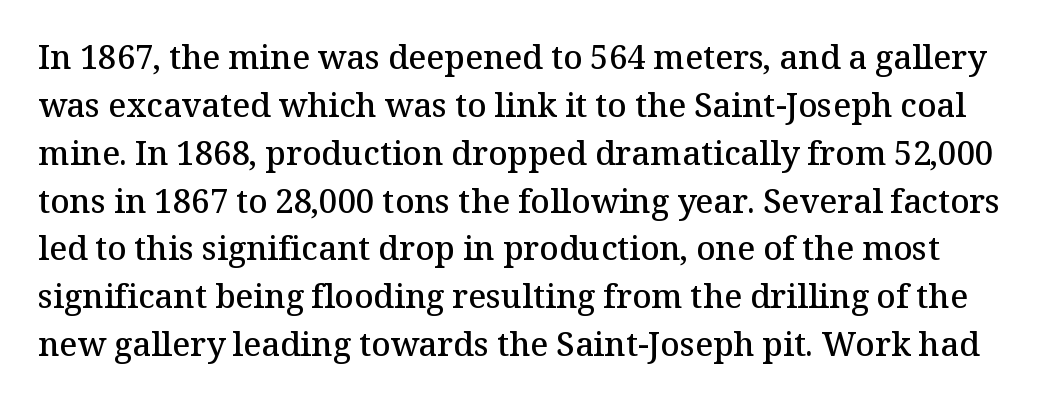
The block of text has a typical density, with ordinary space between rows. To sum up the face: it has serifs. Standard letterfit; no display-style spreading of the glyphs. Type without underlining. This sample uses an upright cut, with every glyph sitting square on the baseline. Each glyph is drawn with semibold strokes, heavier than normal yet not fully bold.
